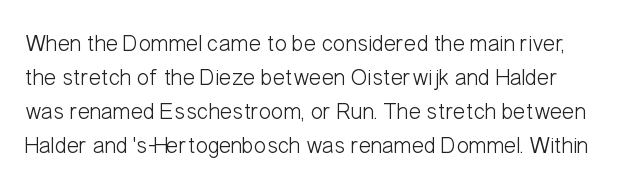
The image shows 23 px text type, upright; set normal line spacing (1.48x), normal letter spacing, not underlined.
